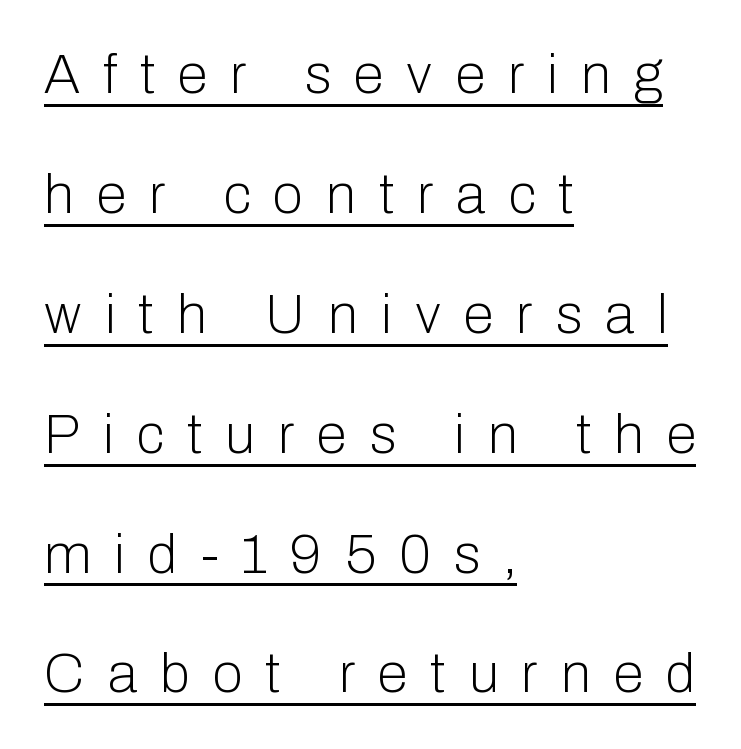
Q: Is the text bold? A: No.
Q: Is the text italic (slanted)? A: No, it is upright.
Q: Is the typeface a serif or a sans-serif typeface? A: Sans-serif.
Q: Is the text underlined? A: Yes.
Q: How is the paragraph aligned? A: Left-aligned.
Q: Is the spacing between letters normal or unusually wide? A: Unusually wide.
Q: Is the spacing between lines tight, normal or loose? A: Loose.
Q: Width (condensed, normal, or wide)? A: Normal.
Q: Stroke contrast? A: Low.
Q: x-height? A: Medium.
Q: Monospaced? A: No.
